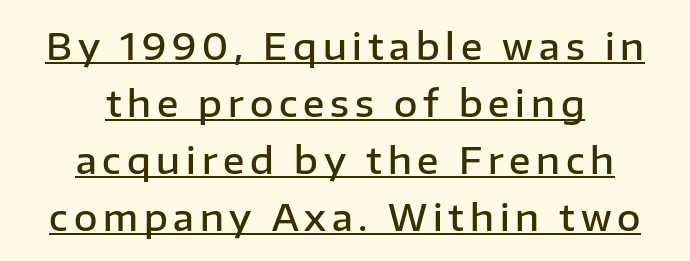
The image shows 36 px semibold sans-serif type, upright; set centered, normal line spacing (1.58x), underlined; low stroke contrast and a medium x-height.
